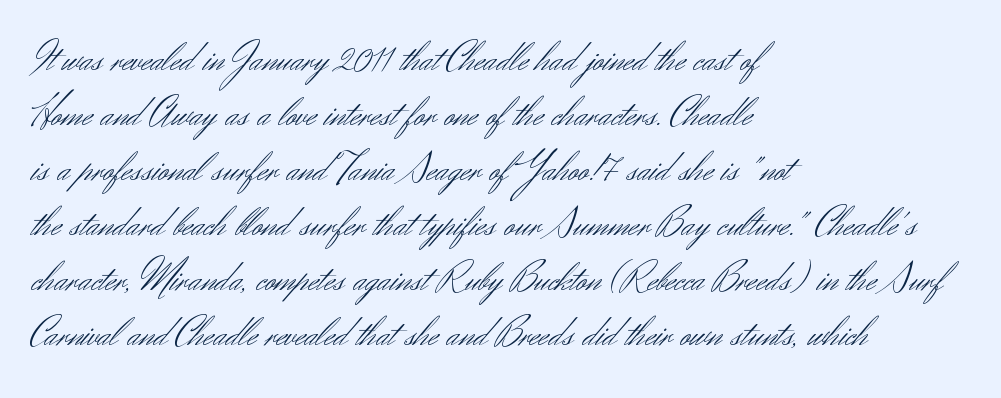
Q: Is the text bold? A: No.
Q: Is the text italic (slanted)? A: Yes.
Q: Is the typeface a serif or a sans-serif typeface? A: Sans-serif.
Q: Is the text underlined? A: No.
Q: How is the paragraph aligned? A: Left-aligned.
Q: Is the spacing between letters normal or unusually wide? A: Normal.
Q: Is the spacing between lines tight, normal or loose? A: Normal.
Q: Width (condensed, normal, or wide)? A: Normal.
Q: Stroke contrast? A: Medium.
Q: x-height? A: Small.
Q: Monospaced? A: No.
